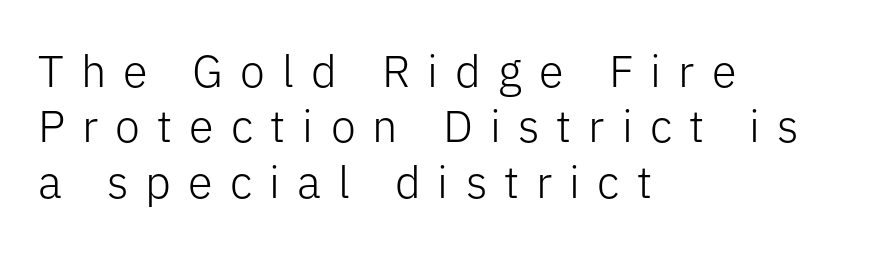
{"serif": "no", "italic": "no", "bold": "no", "weight": "light", "width": "normal", "stroke_contrast": "low", "x_height": "medium", "monospaced": "no", "underline": "no", "align": "left", "line_spacing_ratio": 1.23, "letter_spacing": "wide", "letter_spacing_em": 0.38, "glyph_px": 45}
